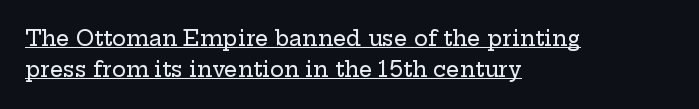
Q: Is the text italic (slanted)? A: No, it is upright.
Q: Is the text underlined? A: Yes.
Q: How is the paragraph aligned? A: Left-aligned.
Q: Is the spacing between letters normal or unusually wide? A: Normal.
Q: Is the spacing between lines tight, normal or loose? A: Normal.
